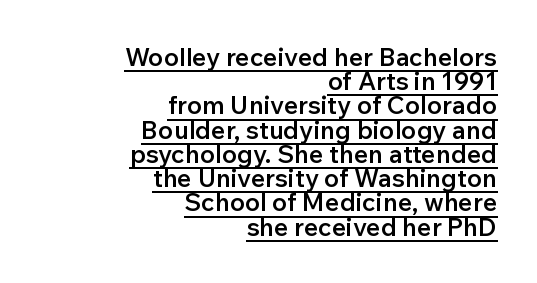
Q: Is the text bold? A: Semi-bold.
Q: Is the text italic (slanted)? A: No, it is upright.
Q: Is the text underlined? A: Yes.
Q: How is the paragraph aligned? A: Right-aligned.
Q: Is the spacing between letters normal or unusually wide? A: Normal.
Q: Is the spacing between lines tight, normal or loose? A: Tight.
